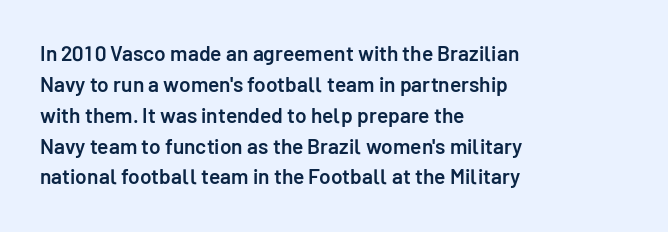
The lines are quadded left. No word sits above an underline. A typesetter would mark this as roman, not italic. Observe the ordinary spacing: letters are neighbours, not strangers.
